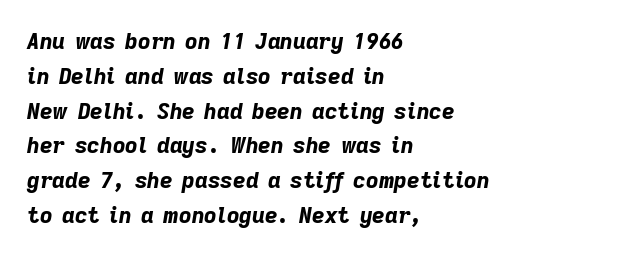
{"italic": "yes", "lean": "right", "slant_degrees": 9, "bold": "yes", "underline": "no", "align": "left", "line_spacing": "normal", "line_spacing_ratio": 1.58, "letter_spacing": "normal", "letter_spacing_em": 0.0, "glyph_px": 22}
